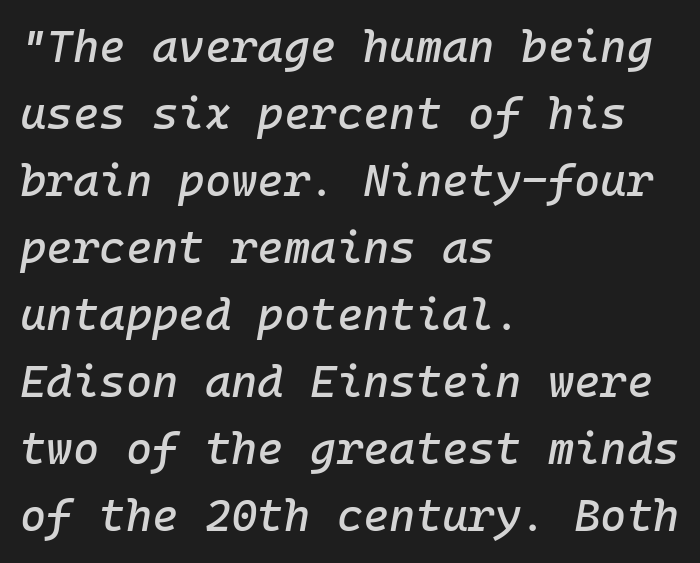
The image shows 45 px text type, italic (leaning right), monospaced; set left-aligned, normal line spacing (1.49x), normal letter spacing, not underlined; low stroke contrast and a medium x-height.
